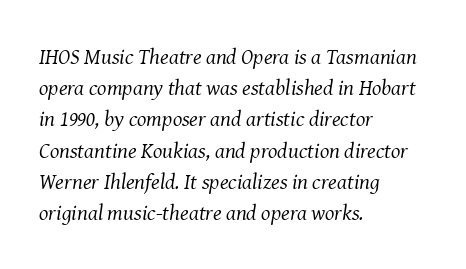
The image shows 22 px text type, italic (leaning right); set left-aligned, normal line spacing (1.42x), normal letter spacing, not underlined.
